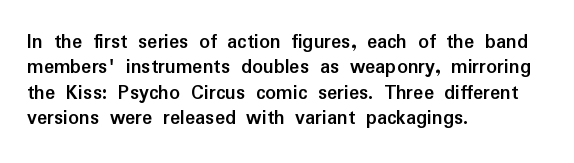
Q: Is the text bold? A: Yes.
Q: Is the text italic (slanted)? A: No, it is upright.
Q: Is the text underlined? A: No.
Q: How is the paragraph aligned? A: Left-aligned.
Q: Is the spacing between letters normal or unusually wide? A: Normal.
